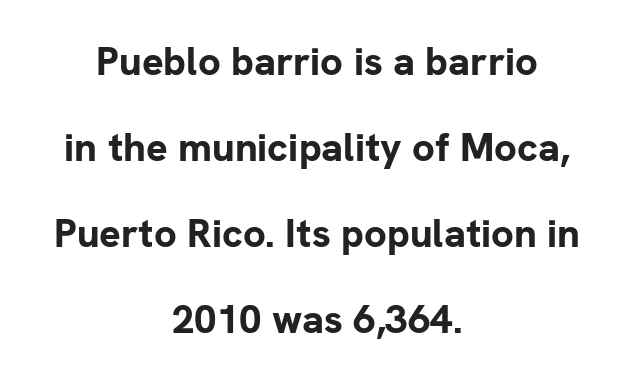
The space beneath each line is pristine and unruled. The line texture is even and compact thanks to regular tracking. In terms of leading, this rendering errs on the spacious side. Horizontal alignment here is central, giving a formal, balanced look. This sample uses an upright cut, with every glyph sitting square on the baseline. You could not count columns in this text — the font is proportionally spaced.
